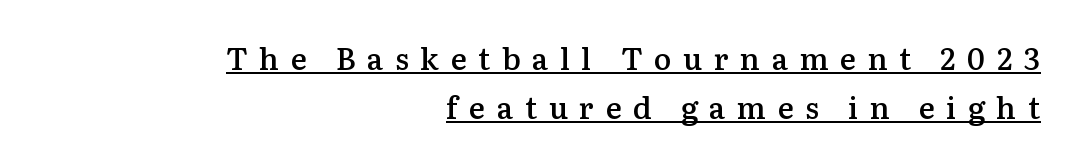
Does the leading feel generous? No, just average. Teacher's note: observe the even right margin — that is flush-right alignment. The strokes are fattened partway — semibold, not bold. In terms of letterform style, serifs are clearly present. Display-style spreading of the glyphs; the letterfit is very open.
